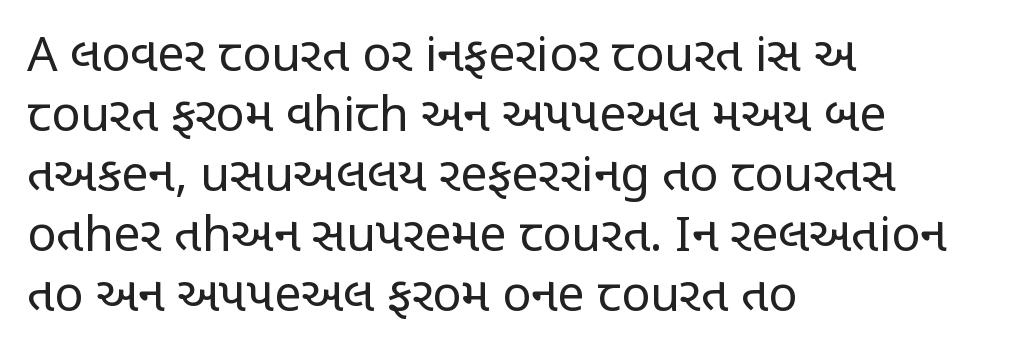
{"serif": "no", "italic": "no", "bold": "no", "weight": "regular", "width": "condensed", "stroke_contrast": "low", "x_height": "large", "monospaced": "no", "underline": "no", "align": "left", "line_spacing": "normal", "line_spacing_ratio": 1.25, "letter_spacing": "normal", "letter_spacing_em": 0.0, "glyph_px": 48}
